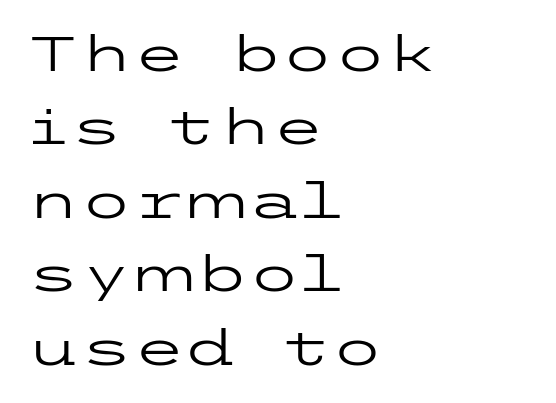
Every row of glyphs begins at an identical x-position on the left. The letters sit at their default tracking, neither squeezed nor spread. The space directly below the letters is spotless. Letters have the restrained weight of plain body copy at most. This sample uses an upright cut, with every glyph sitting square on the baseline. You can tell from the bare stems that sans-serif type was used.
